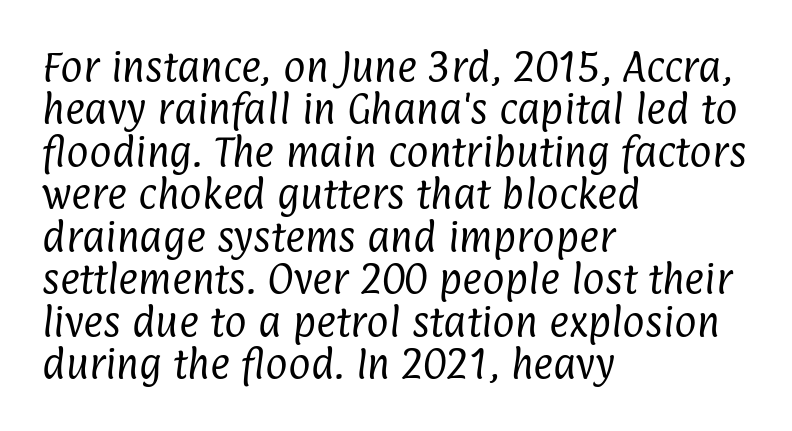
{"serif": "no", "bold": "no", "weight": "regular", "width": "condensed", "stroke_contrast": "low", "x_height": "medium", "monospaced": "no", "underline": "no", "align": "left", "line_spacing": "normal", "line_spacing_ratio": 1.25, "letter_spacing": "normal", "letter_spacing_em": 0.0, "glyph_px": 34}
